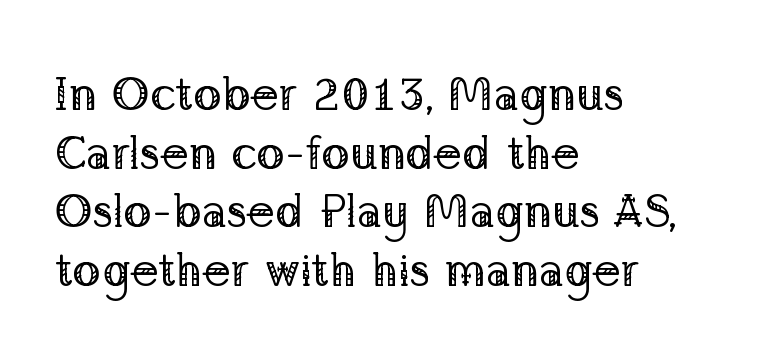
{"serif": "yes", "italic": "no", "bold": "no", "weight": "regular", "width": "normal", "stroke_contrast": "low", "x_height": "medium", "monospaced": "no", "underline": "no", "align": "left", "line_spacing": "normal", "line_spacing_ratio": 1.25, "letter_spacing": "normal", "letter_spacing_em": 0.0, "glyph_px": 47}
